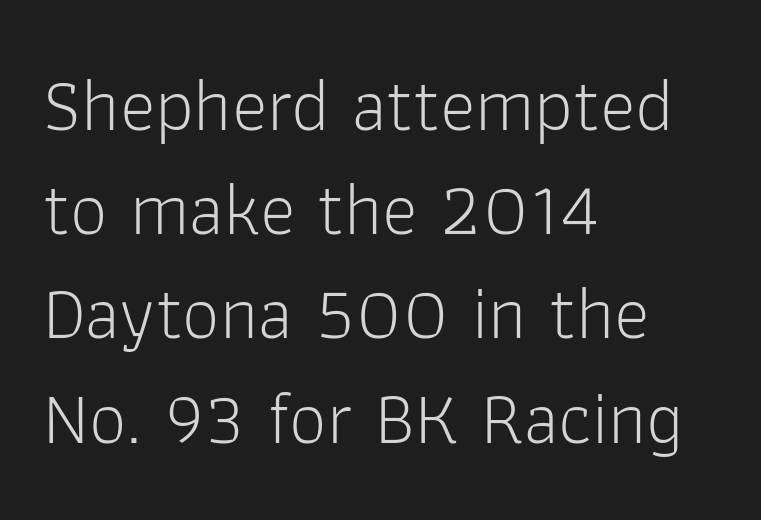
Q: Is the text bold? A: No.
Q: Is the text italic (slanted)? A: No, it is upright.
Q: Is the typeface a serif or a sans-serif typeface? A: Sans-serif.
Q: Is the text underlined? A: No.
Q: How is the paragraph aligned? A: Left-aligned.
Q: Is the spacing between letters normal or unusually wide? A: Normal.
Q: Is the spacing between lines tight, normal or loose? A: Normal.
Q: Width (condensed, normal, or wide)? A: Normal.
Q: Stroke contrast? A: Low.
Q: x-height? A: Medium.
Q: Monospaced? A: No.
